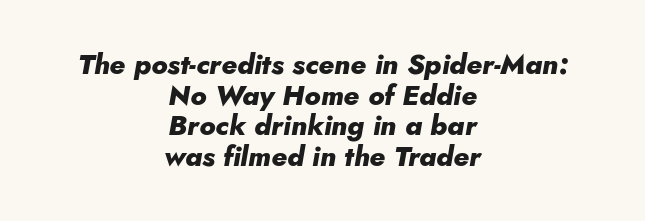
Q: Is the text bold? A: Yes.
Q: Is the text italic (slanted)? A: Yes, it leans right by about 10 degrees.
Q: Is the text underlined? A: No.
Q: How is the paragraph aligned? A: Centered.
Q: Is the spacing between letters normal or unusually wide? A: Normal.
Q: Is the spacing between lines tight, normal or loose? A: Tight.
Q: Width (condensed, normal, or wide)? A: Normal.
Q: Stroke contrast? A: Low.
Q: x-height? A: Small.
Q: Monospaced? A: No.
